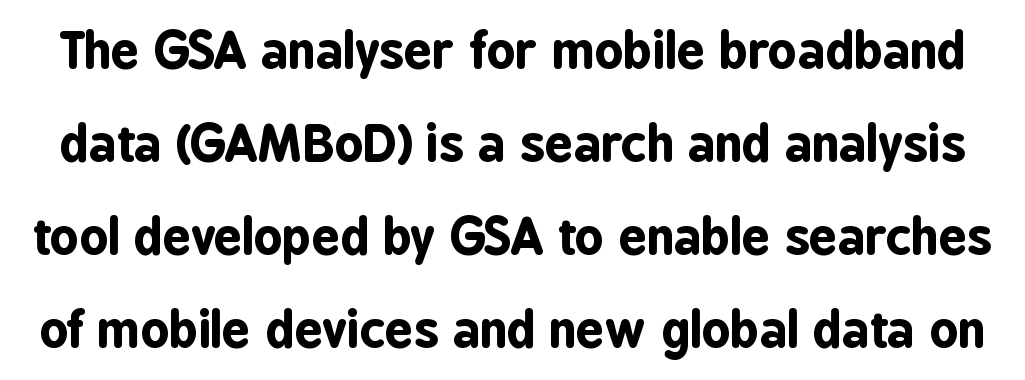
Q: Is the text bold? A: Yes.
Q: Is the text italic (slanted)? A: No, it is upright.
Q: Is the typeface a serif or a sans-serif typeface? A: Sans-serif.
Q: Is the text underlined? A: No.
Q: Is the spacing between letters normal or unusually wide? A: Normal.
Q: Width (condensed, normal, or wide)? A: Condensed.
Q: Stroke contrast? A: Low.
Q: x-height? A: Medium.
Q: Monospaced? A: No.
